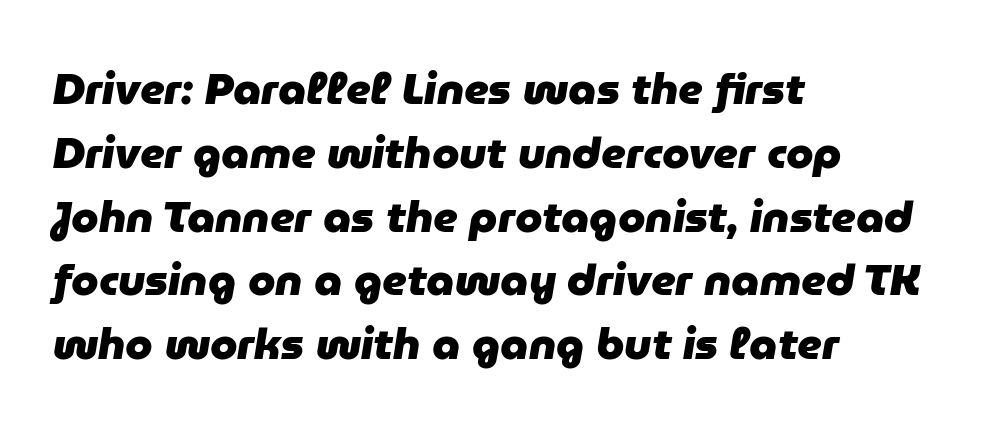
Check under the words: just untouched page. Vertical spacing — default. You'd pick this weight for a headline — it's a proper bold. Proportional: the letters do not fall into vertical columns.
